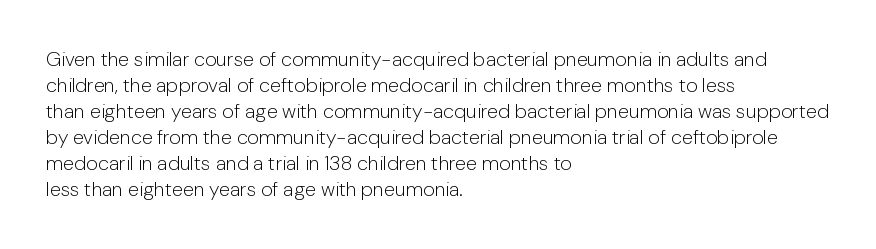
Q: Is the text bold? A: No.
Q: Is the text italic (slanted)? A: No, it is upright.
Q: Is the text underlined? A: No.
Q: How is the paragraph aligned? A: Left-aligned.
Q: Is the spacing between letters normal or unusually wide? A: Normal.
Q: Is the spacing between lines tight, normal or loose? A: Normal.
